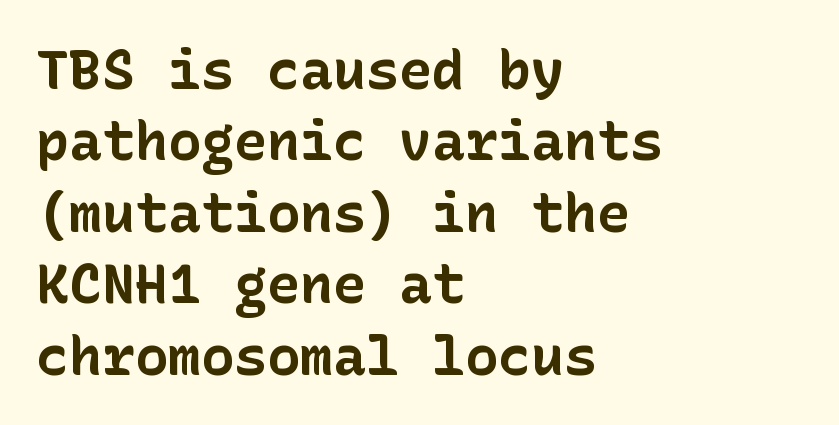
{"serif": "no", "italic": "no", "bold": "yes", "weight": "bold", "width": "normal", "stroke_contrast": "low", "x_height": "medium", "underline": "no", "align": "left", "line_spacing": "normal", "line_spacing_ratio": 1.3, "letter_spacing": "normal", "letter_spacing_em": 0.0, "glyph_px": 55}
